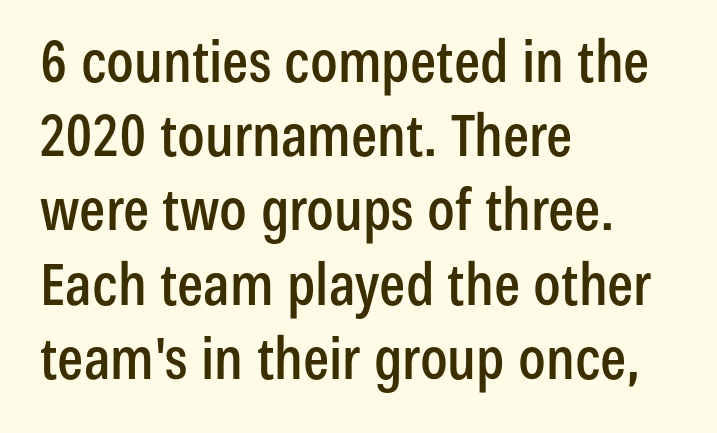
The image shows 58 px condensed sans-serif type, upright; set left-aligned, normal line spacing (1.28x), normal letter spacing, not underlined; low stroke contrast and a medium x-height.
